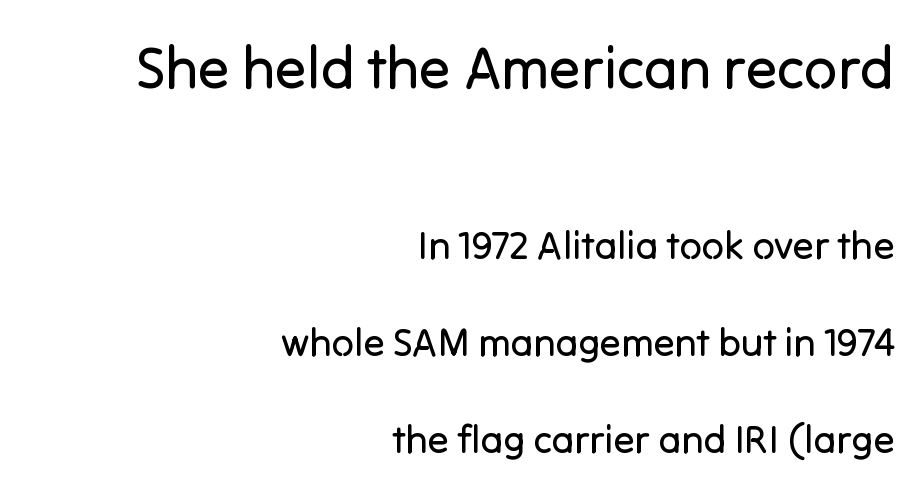
Q: Is the text bold? A: No.
Q: Is the text italic (slanted)? A: No, it is upright.
Q: Is the typeface a serif or a sans-serif typeface? A: Sans-serif.
Q: Is the text underlined? A: No.
Q: How is the paragraph aligned? A: Right-aligned.
Q: Is the spacing between letters normal or unusually wide? A: Normal.
Q: Is the spacing between lines tight, normal or loose? A: Loose.
Q: Which block of text is set in a larger size, the first (top) or the second (bottom)? A: The first (top) one.
Q: Width (condensed, normal, or wide)? A: Normal.
Q: Stroke contrast? A: Low.
Q: x-height? A: Medium.
Q: Monospaced? A: No.
